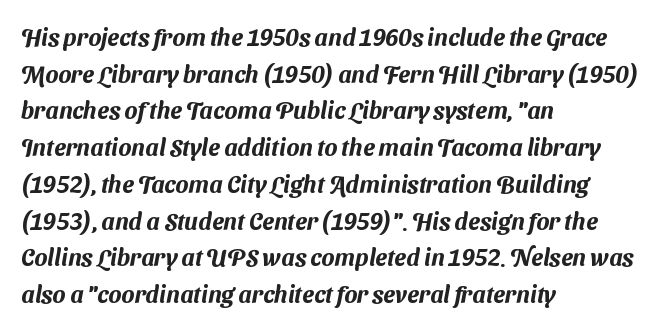
Q: Is the text underlined? A: No.
Q: How is the paragraph aligned? A: Left-aligned.
Q: Is the spacing between letters normal or unusually wide? A: Normal.
Q: Is the spacing between lines tight, normal or loose? A: Normal.
